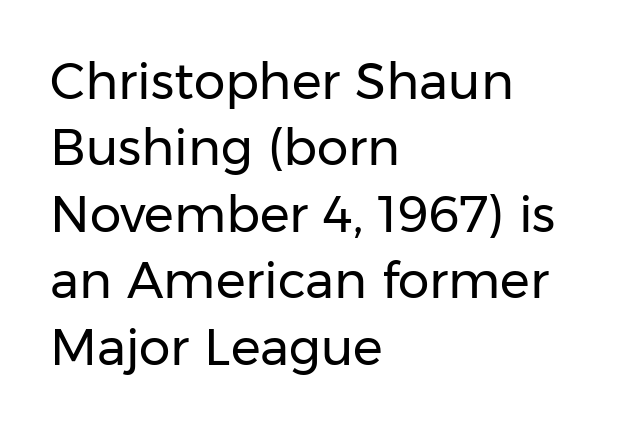
Q: Is the text bold? A: No.
Q: Is the text italic (slanted)? A: No, it is upright.
Q: Is the typeface a serif or a sans-serif typeface? A: Sans-serif.
Q: Is the text underlined? A: No.
Q: How is the paragraph aligned? A: Left-aligned.
Q: Is the spacing between letters normal or unusually wide? A: Normal.
Q: Is the spacing between lines tight, normal or loose? A: Normal.
Q: Width (condensed, normal, or wide)? A: Normal.
Q: Stroke contrast? A: Low.
Q: x-height? A: Medium.
Q: Monospaced? A: No.
